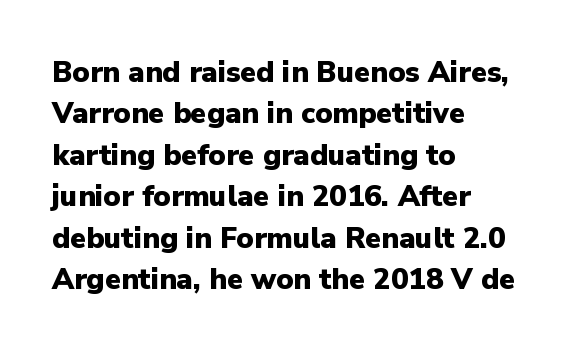
Q: Is the text bold? A: Yes.
Q: Is the text italic (slanted)? A: No, it is upright.
Q: Is the typeface a serif or a sans-serif typeface? A: Sans-serif.
Q: Is the text underlined? A: No.
Q: How is the paragraph aligned? A: Left-aligned.
Q: Is the spacing between letters normal or unusually wide? A: Normal.
Q: Is the spacing between lines tight, normal or loose? A: Normal.
Q: Width (condensed, normal, or wide)? A: Normal.
Q: Stroke contrast? A: Low.
Q: x-height? A: Medium.
Q: Monospaced? A: No.
